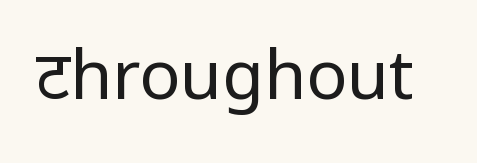
It's the straight-up-and-down kind of type. The tracking reads as untouched default to a designer's eye. Is the stroke heavy? The answer is a plain regular-or-lighter. This sample uses a sans-serif face. Bare-footed words on every line.
